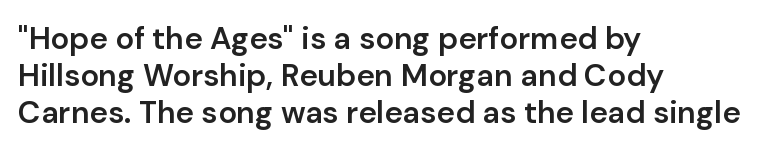
The image shows 31 px semibold sans-serif type, upright; set left-aligned, line spacing 1.2x, normal letter spacing, not underlined; low stroke contrast and a medium x-height.
